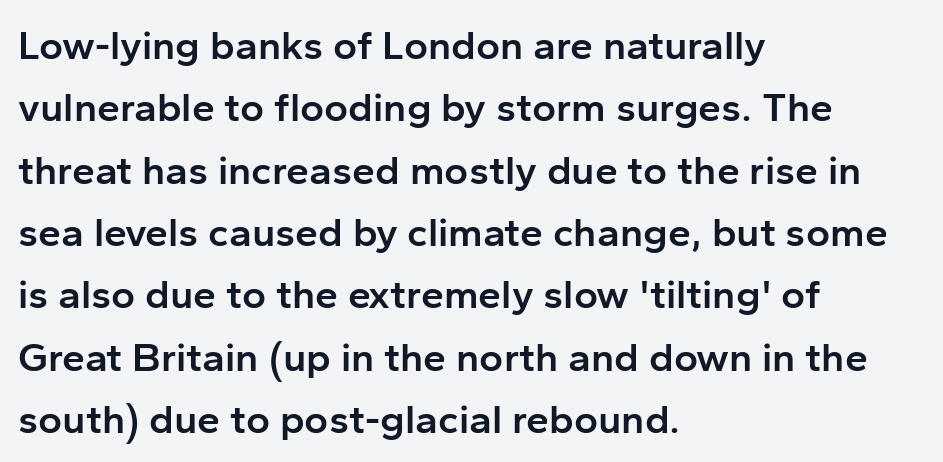
Q: Is the text bold? A: Semi-bold.
Q: Is the text italic (slanted)? A: No, it is upright.
Q: Is the typeface a serif or a sans-serif typeface? A: Sans-serif.
Q: Is the text underlined? A: No.
Q: How is the paragraph aligned? A: Left-aligned.
Q: Is the spacing between letters normal or unusually wide? A: Normal.
Q: Is the spacing between lines tight, normal or loose? A: Normal.
Q: Width (condensed, normal, or wide)? A: Normal.
Q: Stroke contrast? A: Low.
Q: x-height? A: Medium.
Q: Monospaced? A: No.
